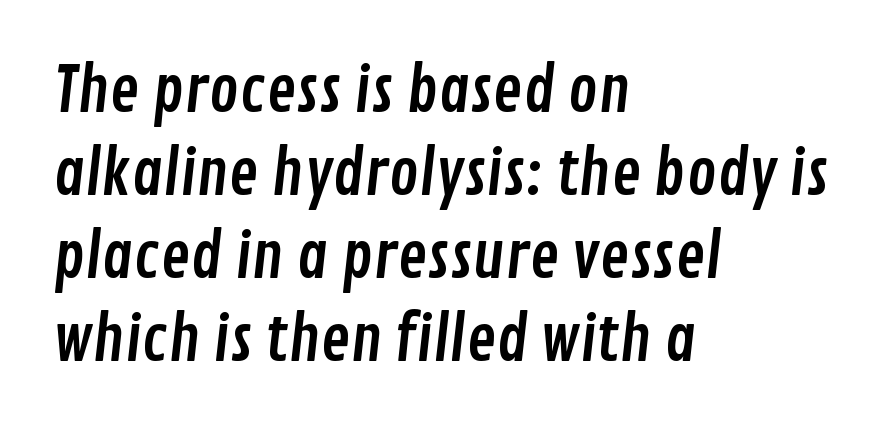
{"serif": "no", "width": "condensed", "stroke_contrast": "low", "x_height": "medium", "monospaced": "no", "underline": "no", "align": "left", "line_spacing": "normal", "line_spacing_ratio": 1.34, "letter_spacing": "normal", "letter_spacing_em": 0.0, "glyph_px": 62}
